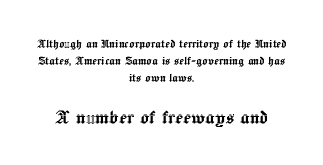
{"italic": "no", "underline": "no", "align": "center", "line_spacing_ratio": 1.2, "letter_spacing": "normal", "letter_spacing_em": 0.0, "larger_block": "second", "size_ratio": 1.64, "glyph_px": 23}
